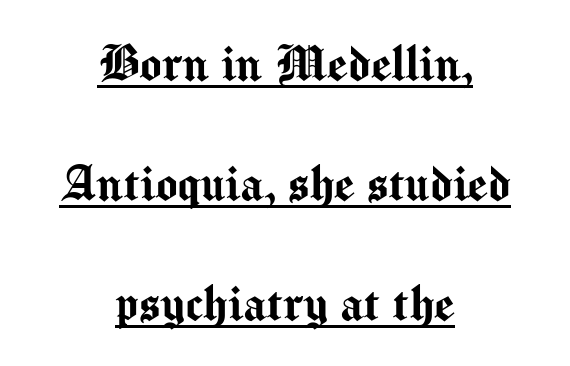
The compositor balanced each line on the midline. The lettering holds an erect, upright posture throughout. The words here are underlined. Proportional: the letters do not fall into vertical columns. In terms of letterspacing, this is plain default setting. To sum up the face: it is a sans, with no serifs.
